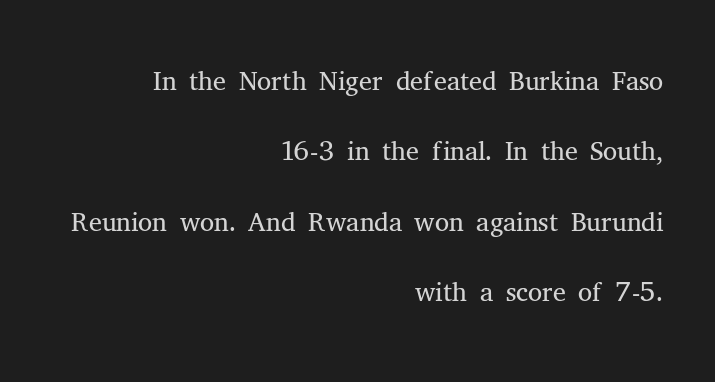
{"serif": "yes", "italic": "no", "bold": "no", "weight": "light", "width": "normal", "stroke_contrast": "medium", "x_height": "medium", "monospaced": "no", "underline": "no", "align": "right", "line_spacing_ratio": 1.76, "letter_spacing": "normal", "letter_spacing_em": 0.0, "glyph_px": 40}
